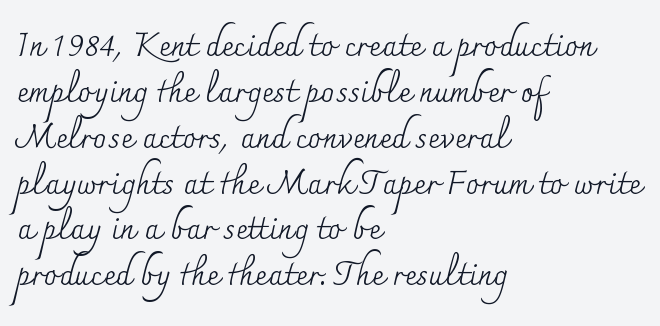
The image shows 33 px regular-weight serif type; set left-aligned, normal line spacing (1.39x), normal letter spacing, not underlined; medium stroke contrast and a small x-height.
